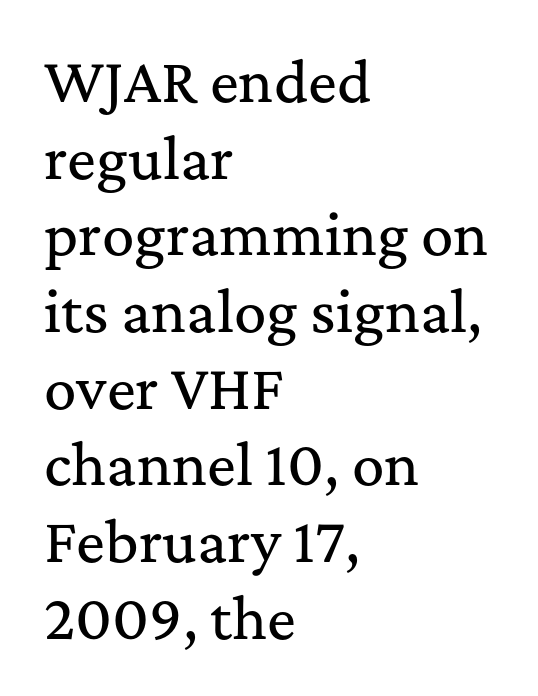
The image shows 54 px serif type, upright; set left-aligned, normal line spacing (1.42x), normal letter spacing, not underlined; medium stroke contrast and a medium x-height.
